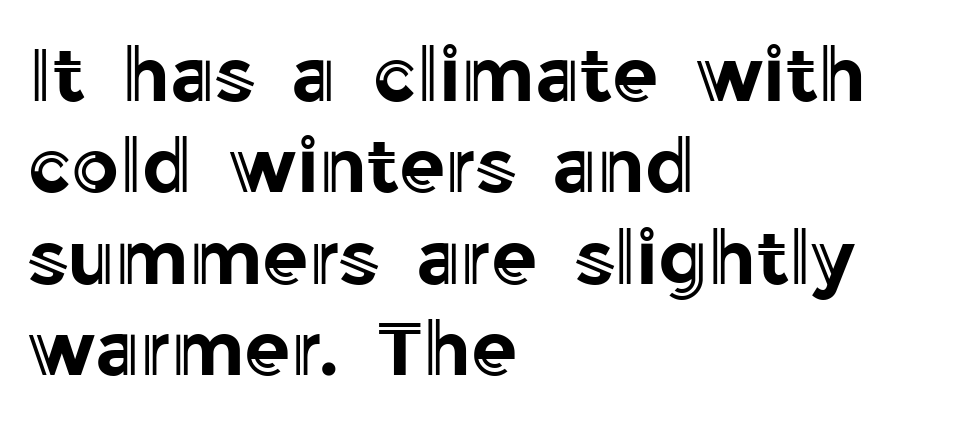
Q: Is the text italic (slanted)? A: No, it is upright.
Q: Is the text underlined? A: No.
Q: How is the paragraph aligned? A: Left-aligned.
Q: Is the spacing between letters normal or unusually wide? A: Normal.
Q: Width (condensed, normal, or wide)? A: Normal.
Q: x-height? A: Medium.
Q: Monospaced? A: No.
